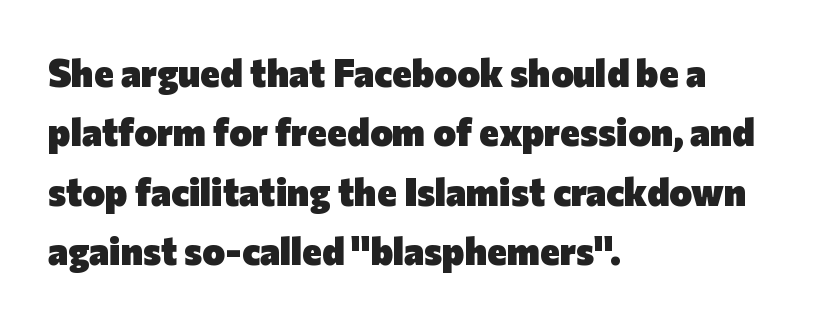
{"serif": "no", "italic": "no", "bold": "yes", "weight": "heavy", "width": "normal", "stroke_contrast": "low", "x_height": "medium", "monospaced": "no", "underline": "no", "align": "left", "line_spacing": "normal", "line_spacing_ratio": 1.56, "letter_spacing": "normal", "letter_spacing_em": 0.0, "glyph_px": 38}
